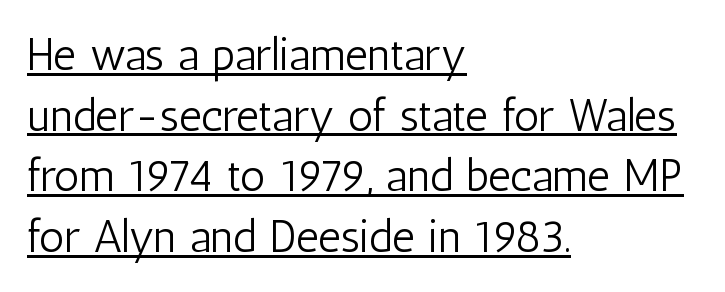
{"serif": "no", "italic": "no", "bold": "no", "weight": "light", "width": "condensed", "stroke_contrast": "low", "x_height": "medium", "monospaced": "no", "underline": "yes", "align": "left", "line_spacing": "normal", "line_spacing_ratio": 1.35, "letter_spacing": "normal", "letter_spacing_em": 0.0, "glyph_px": 45}
